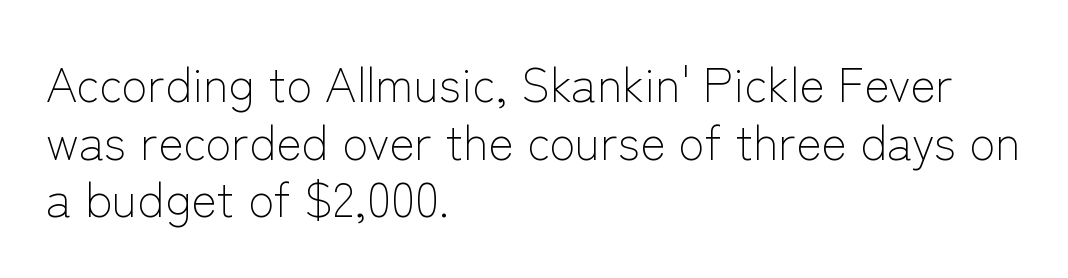
These lines are rendered in a variable-pitch font. The characters are drawn with everyday or finer stroke widths. Just letters on the line, the space beneath them empty. Typeset ragged right — the left edge is the straight one. In terms of letterspacing, this is plain default setting.
